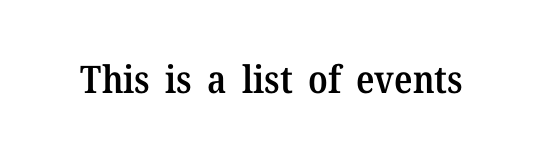
Underline: absent. The characters display serif detailing at their extremities. This rendering leaves character spacing at its baseline value. Designer's note — italics off, roman on. Slightly chunky letters — semibold, I'd say, not full bold. Do the characters align in a grid? No, the font is proportional.
